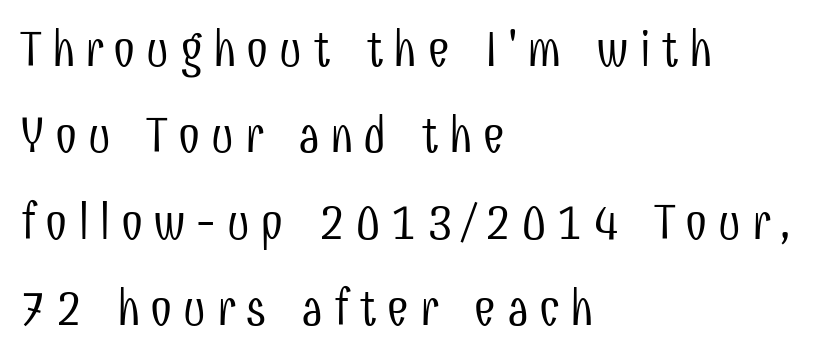
The zone under the glyphs is completely vacant. No feet cap the strokes, marking this as sans-serif type. The font sits on the lighter half of the weight spectrum, regular included. The lettering holds an erect, upright posture throughout.
